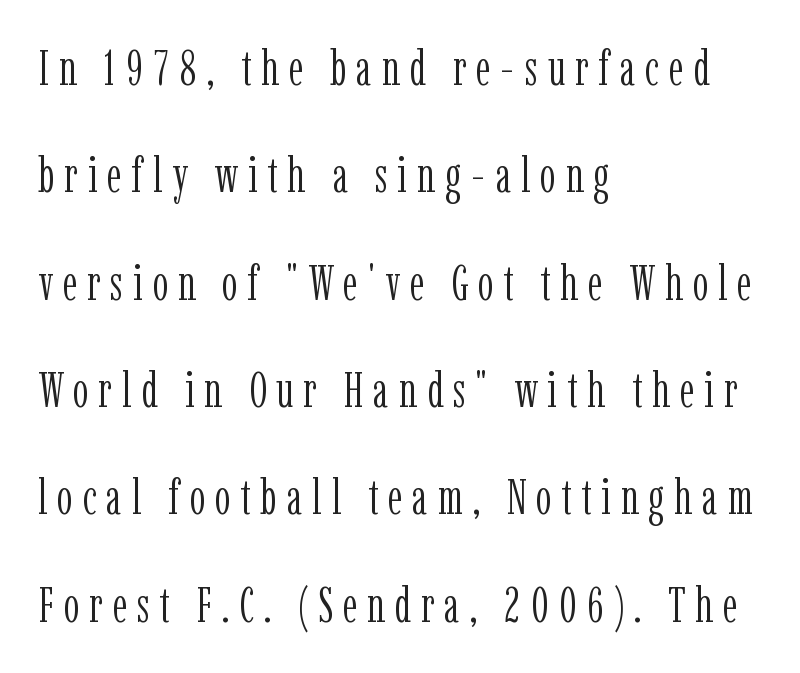
The space directly below the letters is spotless. These lines are rendered in a variable-pitch font. Where is the straight margin? On the left. Whoever set this chose breathing room over compactness in the vertical rhythm.
